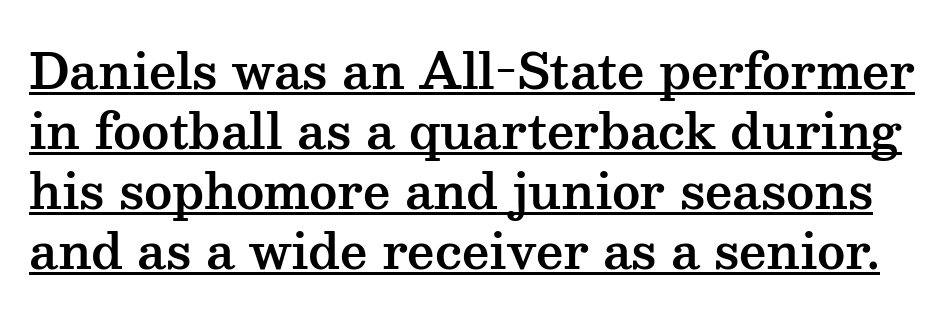
{"serif": "yes", "italic": "no", "width": "wide", "stroke_contrast": "medium", "x_height": "medium", "monospaced": "no", "underline": "yes", "line_spacing": "normal", "line_spacing_ratio": 1.25, "letter_spacing": "normal", "letter_spacing_em": 0.0, "glyph_px": 48}
